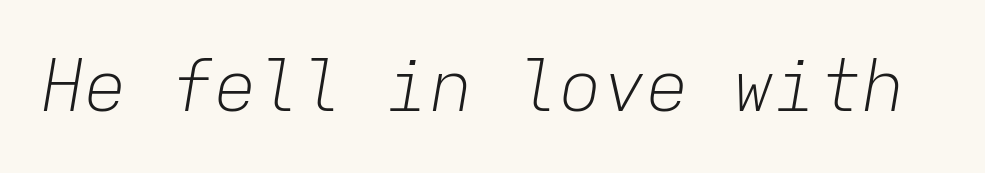
Italic: yes, the glyphs are oblique. Only glyphs here, with clear space below each row. Glyph-to-glyph distance matches everyday printed text. This sample has the even, mechanical cadence of fixed-width lettering. The cut favours lightness, reaching ordinary text weight at its darkest.
